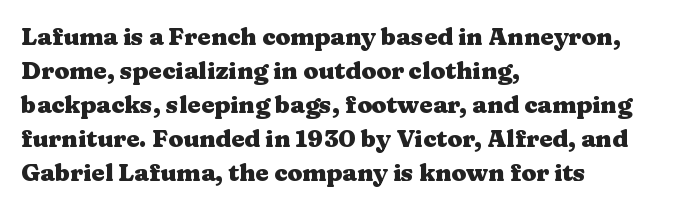
Q: Is the text bold? A: Yes.
Q: Is the text italic (slanted)? A: No, it is upright.
Q: Is the text underlined? A: No.
Q: How is the paragraph aligned? A: Left-aligned.
Q: Is the spacing between letters normal or unusually wide? A: Normal.
Q: Is the spacing between lines tight, normal or loose? A: Normal.
